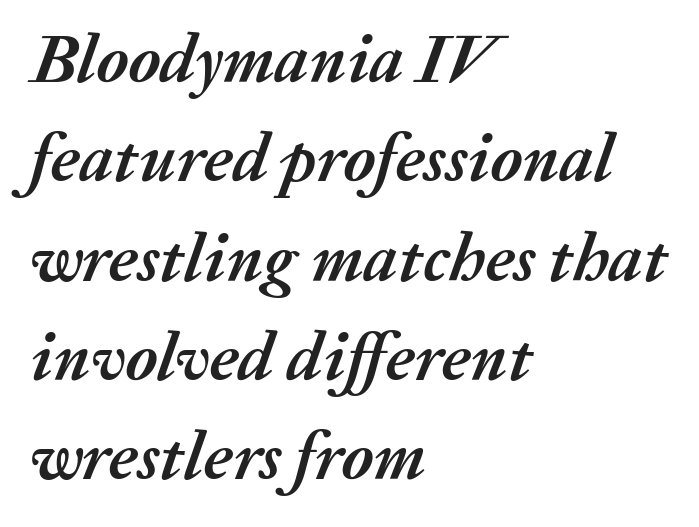
The image shows 68 px semibold type, italic (leaning right); set left-aligned, normal line spacing (1.46x), normal letter spacing, not underlined; medium stroke contrast and a medium x-height.
